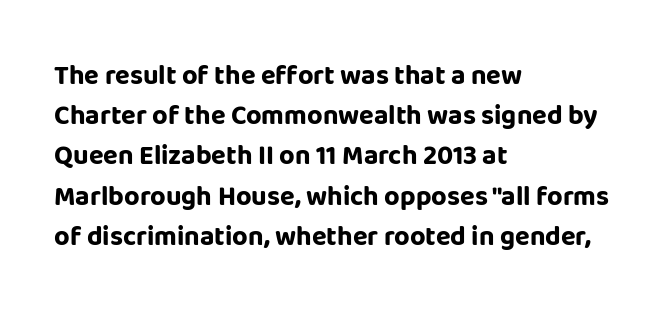
{"italic": "no", "bold": "yes", "underline": "no", "align": "left", "line_spacing": "normal", "line_spacing_ratio": 1.49, "letter_spacing": "normal", "letter_spacing_em": 0.0, "glyph_px": 27}
